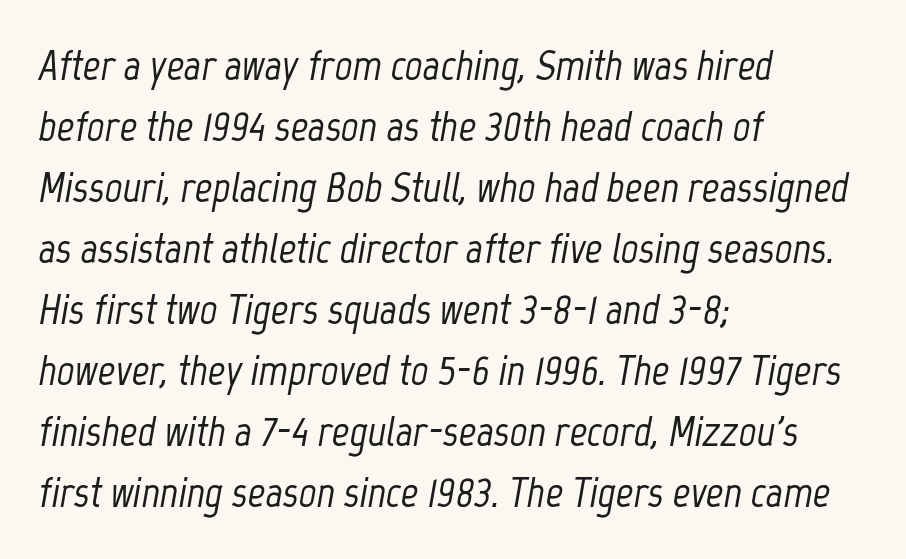
Honestly, the letter spacing is just normal — you wouldn't notice it. The face used here has a pronounced slope to its letters. The rendering uses natural spacing where letterforms have individual widths. Vertical spacing — default. Decoration check: the copy has no underline.
